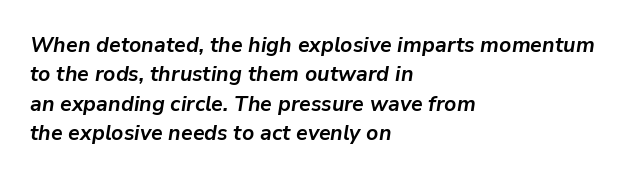
{"italic": "yes", "lean": "right", "slant_degrees": 9, "bold": "yes", "underline": "no", "align": "left", "line_spacing": "normal", "line_spacing_ratio": 1.4, "letter_spacing": "normal", "letter_spacing_em": 0.0, "glyph_px": 21}
